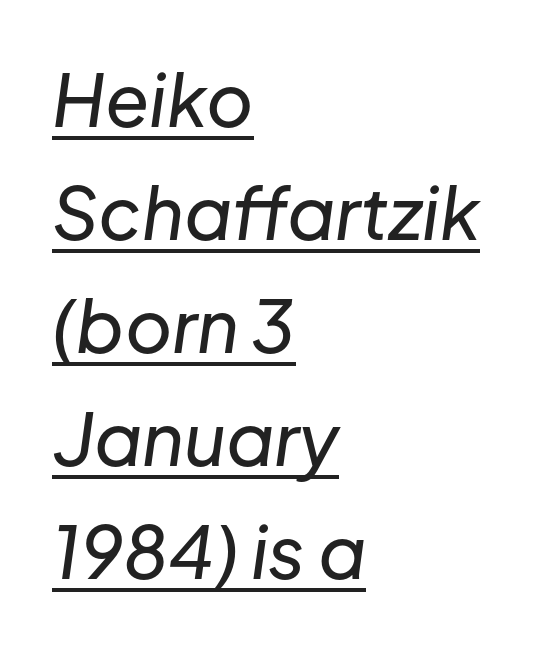
Q: Is the text italic (slanted)? A: Yes, it leans right by about 8 degrees.
Q: Is the text underlined? A: Yes.
Q: How is the paragraph aligned? A: Left-aligned.
Q: Is the spacing between letters normal or unusually wide? A: Normal.
Q: Is the spacing between lines tight, normal or loose? A: Normal.
Q: Width (condensed, normal, or wide)? A: Normal.
Q: Stroke contrast? A: Low.
Q: x-height? A: Medium.
Q: Monospaced? A: No.
